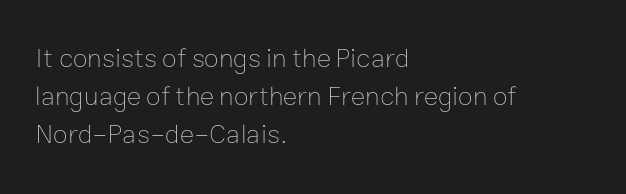
Short note: letters normally spaced. These lines are set flush left with a ragged right edge. The passage shown is not bold in any degree. Rows of type keep a routine distance in the vertical direction. This is the regular roman posture of the typeface.
